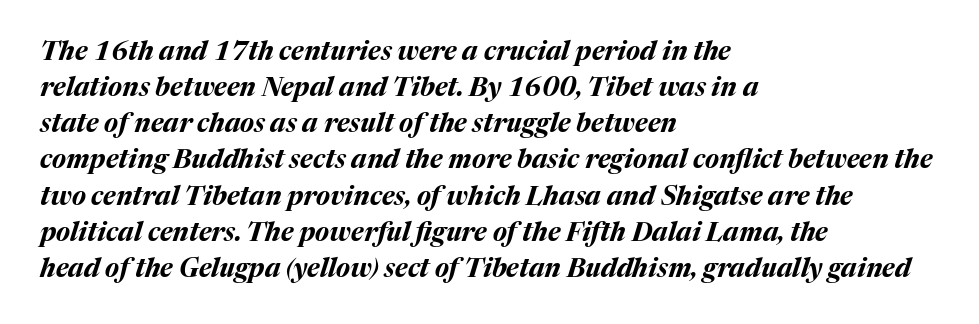
The image shows 26 px bold type, italic (leaning right); set left-aligned, normal line spacing (1.39x), normal letter spacing, not underlined.
